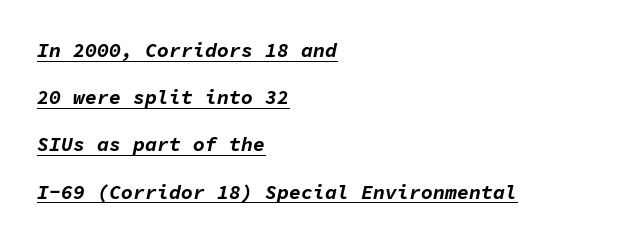
The lines are quadded left. The typesetting leans heavy: a genuine bold. The typography opts for an oblique posture over an upright one. The designer dialed line spacing up above the default. The lettering is marked with a stroke running underneath it. The line texture is even and compact thanks to regular tracking.
